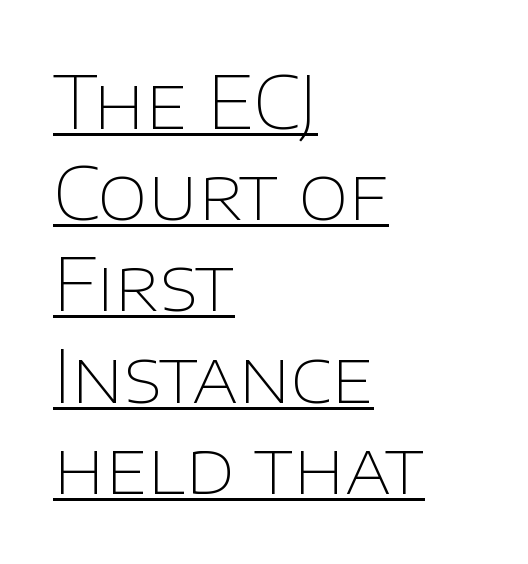
The image shows 73 px thin sans-serif type, upright; set left-aligned, normal line spacing (1.25x), normal letter spacing, underlined; low stroke contrast and a large x-height.
